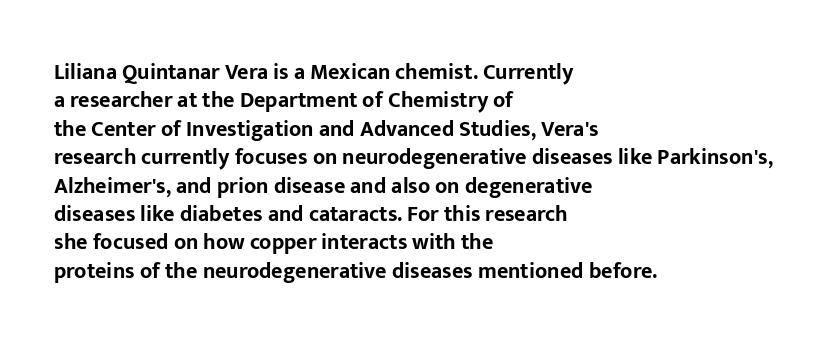
{"italic": "no", "bold": "yes", "underline": "no", "align": "left", "line_spacing": "normal", "line_spacing_ratio": 1.29, "letter_spacing": "normal", "letter_spacing_em": 0.0, "glyph_px": 22}
